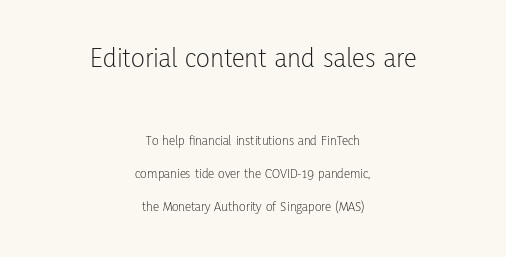
The image shows 29 px light, condensed sans-serif type, upright; set centered, loose line spacing (2.37x), normal letter spacing, not underlined; the first (top) block is 2.07x larger; low stroke contrast and a medium x-height.
